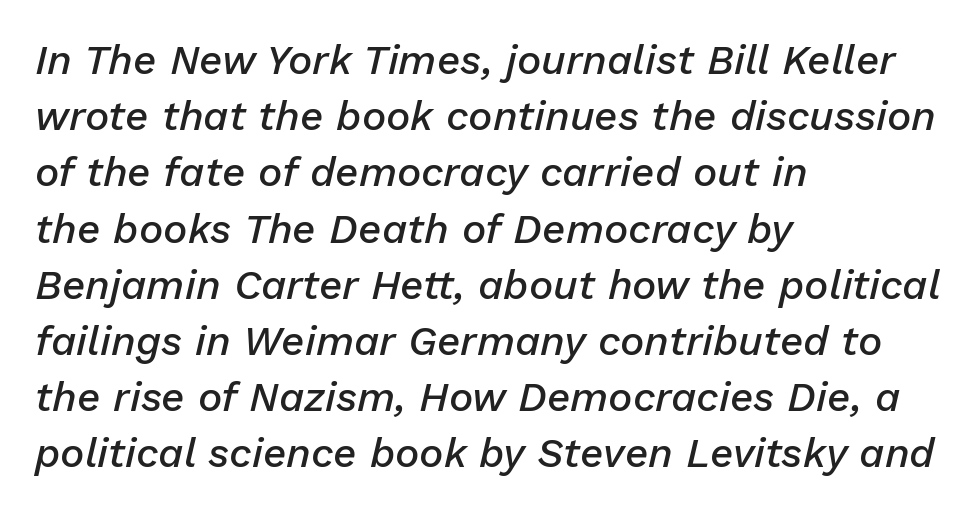
The image shows 41 px semibold type, italic (leaning right); set left-aligned, normal line spacing (1.37x), normal letter spacing, not underlined; low stroke contrast and a medium x-height.
